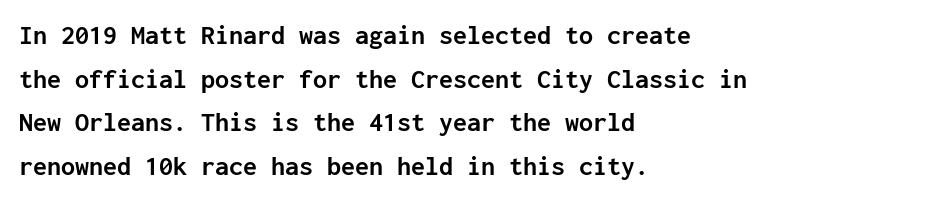
Q: Is the text bold? A: Yes.
Q: Is the text italic (slanted)? A: No, it is upright.
Q: Is the typeface a serif or a sans-serif typeface? A: Sans-serif.
Q: Is the text underlined? A: No.
Q: How is the paragraph aligned? A: Left-aligned.
Q: Is the spacing between letters normal or unusually wide? A: Normal.
Q: Is the spacing between lines tight, normal or loose? A: Normal.
Q: Width (condensed, normal, or wide)? A: Normal.
Q: Stroke contrast? A: Low.
Q: x-height? A: Medium.
Q: Monospaced? A: Yes.
